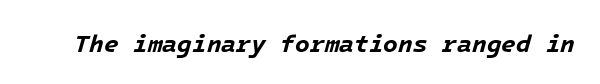
Default kerning and tracking; the words read as compact shapes. Slant detected: the letters are inclined. Plenty of ink on the page — the face is bold. Plain, unruled lines of type.
